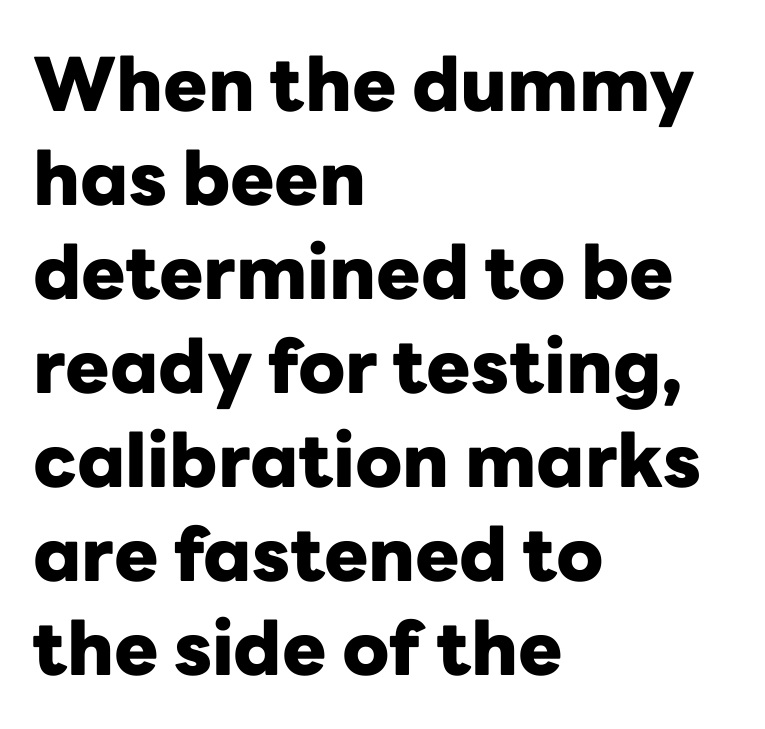
This rendering features lettering with no underline. What's the leading like? Ordinary, nothing unusual. Tracking value appears to be zero — textbook default spacing. The typography opts for an upright posture over an oblique one. The characters display no serif detailing; their extremities are plain.
